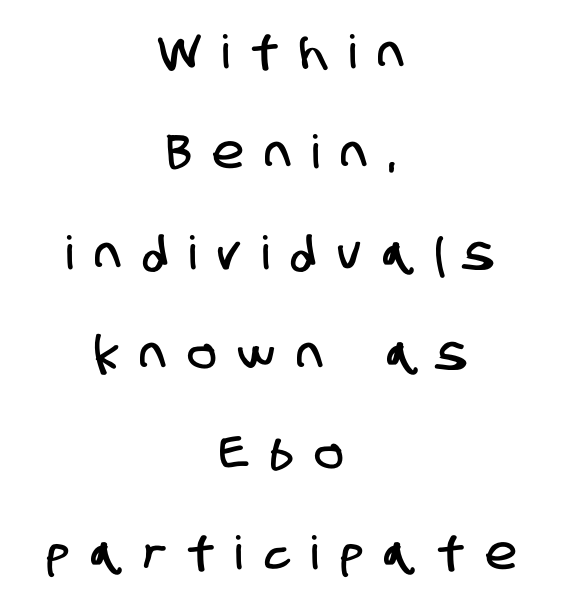
How are the letters spaced? Widely, with obvious added tracking. The rendering positions every line midway between the sides. The passage shown is typeset with a sans-serif family. Unmarked baselines from the first word to the last. A typesetter would call this leading open, well beyond the default.
